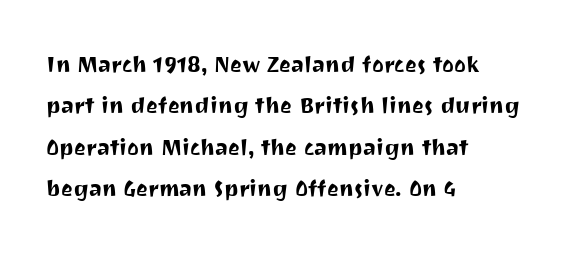
{"serif": "no", "italic": "no", "width": "normal", "stroke_contrast": "medium", "x_height": "medium", "monospaced": "no", "underline": "no", "align": "left", "line_spacing": "normal", "line_spacing_ratio": 1.48, "letter_spacing": "normal", "letter_spacing_em": 0.0, "glyph_px": 28}
